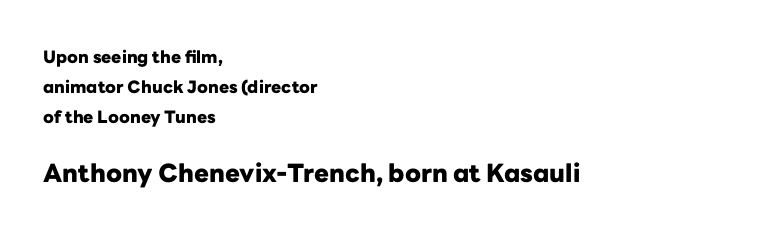
Glance below the letters and you will spot only blank space. Does the weight exceed regular? Yes, all the way to bold. The lettering stays uniformly vertical, giving the passage a roman look. The lower block of text is set noticeably larger than the block above it. In CSS terms this would be text-align: left. Inter-character spacing is left at the font's built-in metrics.
